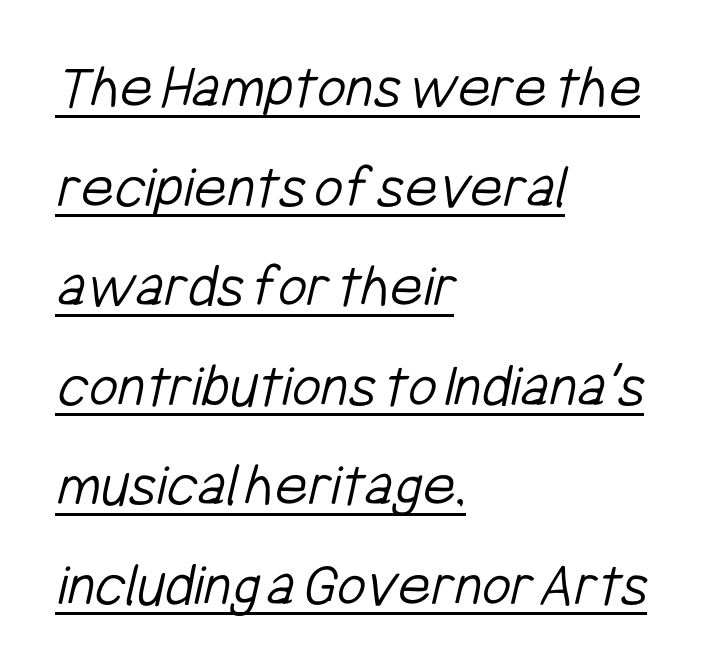
The compositor pushed each line to the left boundary. Underlining? Definitely there. Check where the strokes stop: nothing finishes them off — pure sans. Note the varied advance widths — an 'i' is clearly narrower than an 'm'. Heaviness? Minimal to ordinary, like unemphasized prose.
